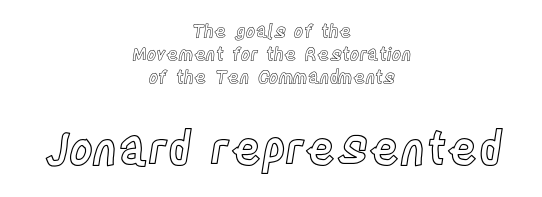
Q: Is the text italic (slanted)? A: Yes.
Q: Is the text underlined? A: No.
Q: How is the paragraph aligned? A: Centered.
Q: Is the spacing between letters normal or unusually wide? A: Normal.
Q: Is the spacing between lines tight, normal or loose? A: Normal.
Q: Which block of text is set in a larger size, the first (top) or the second (bottom)? A: The second (bottom) one.
Q: Width (condensed, normal, or wide)? A: Condensed.
Q: x-height? A: Large.
Q: Monospaced? A: No.
